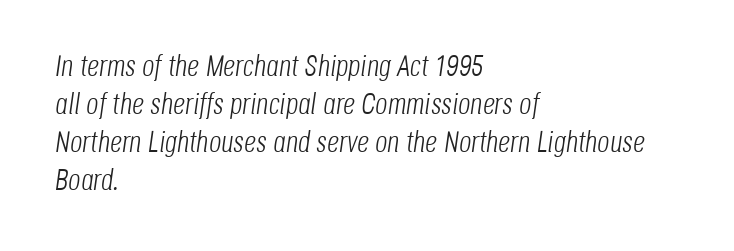
Q: Is the text bold? A: No.
Q: Is the text italic (slanted)? A: Yes, it leans right by about 8 degrees.
Q: Is the text underlined? A: No.
Q: How is the paragraph aligned? A: Left-aligned.
Q: Is the spacing between letters normal or unusually wide? A: Normal.
Q: Is the spacing between lines tight, normal or loose? A: Normal.
Q: Width (condensed, normal, or wide)? A: Condensed.
Q: Stroke contrast? A: Low.
Q: x-height? A: Large.
Q: Monospaced? A: No.
